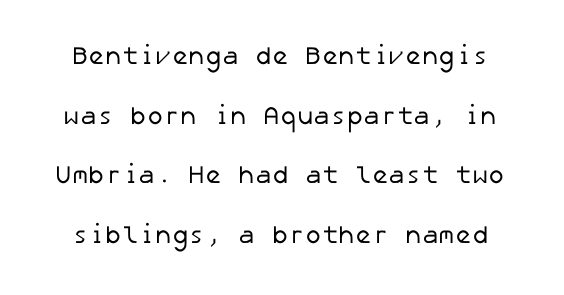
{"bold": "no", "underline": "no", "line_spacing": "loose", "line_spacing_ratio": 2.39, "letter_spacing": "normal", "letter_spacing_em": 0.0, "glyph_px": 25}
